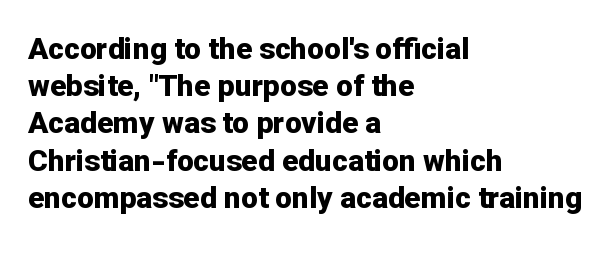
The image shows 30 px bold sans-serif type, upright; set left-aligned, line spacing 1.24x, normal letter spacing, not underlined; low stroke contrast and a medium x-height.
